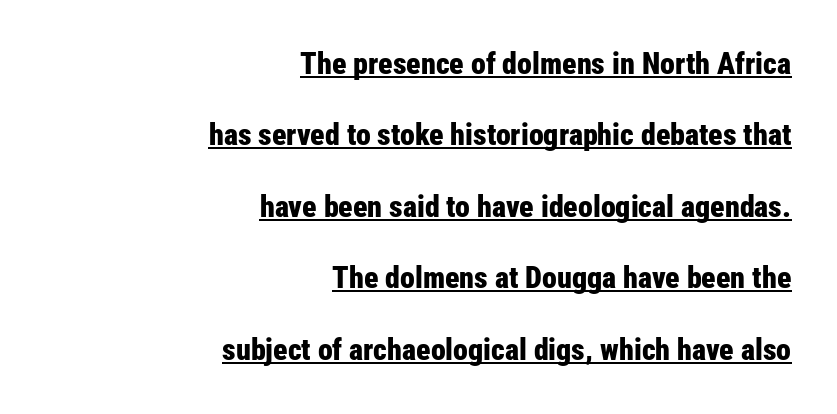
Q: Is the text bold? A: Yes.
Q: Is the text italic (slanted)? A: No, it is upright.
Q: Is the typeface a serif or a sans-serif typeface? A: Sans-serif.
Q: Is the text underlined? A: Yes.
Q: How is the paragraph aligned? A: Right-aligned.
Q: Is the spacing between letters normal or unusually wide? A: Normal.
Q: Is the spacing between lines tight, normal or loose? A: Loose.
Q: Width (condensed, normal, or wide)? A: Condensed.
Q: Stroke contrast? A: Low.
Q: x-height? A: Medium.
Q: Monospaced? A: No.
